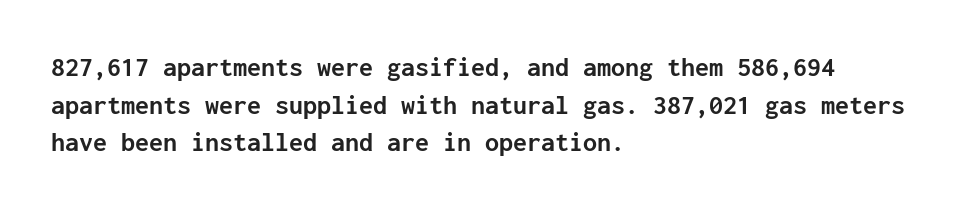
The image shows 28 px semibold sans-serif type, upright, monospaced; set left-aligned, normal line spacing (1.34x), normal letter spacing, not underlined; low stroke contrast and a medium x-height.
